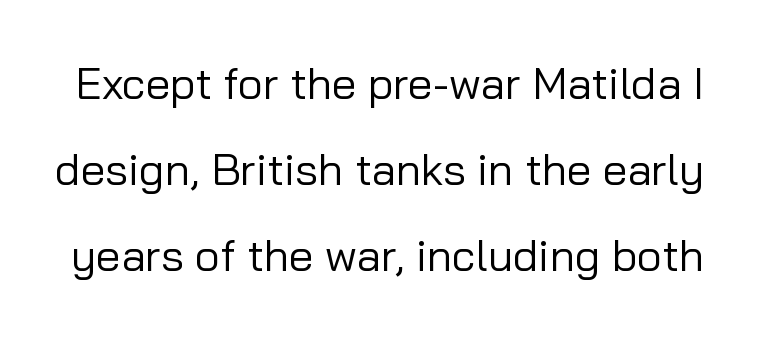
Q: Is the text bold? A: No.
Q: Is the text italic (slanted)? A: No, it is upright.
Q: Is the typeface a serif or a sans-serif typeface? A: Sans-serif.
Q: Is the text underlined? A: No.
Q: Is the spacing between letters normal or unusually wide? A: Normal.
Q: Is the spacing between lines tight, normal or loose? A: Loose.
Q: Width (condensed, normal, or wide)? A: Normal.
Q: Stroke contrast? A: Low.
Q: x-height? A: Medium.
Q: Monospaced? A: No.
